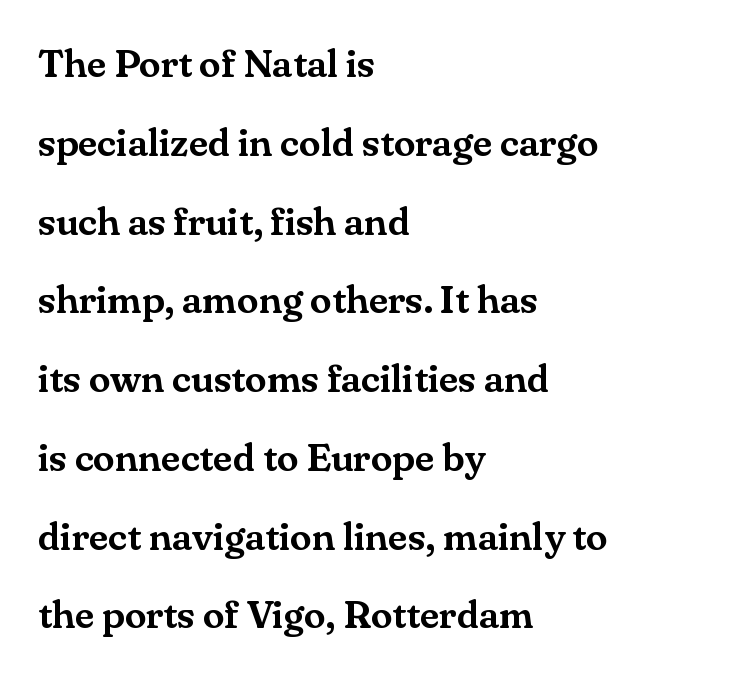
{"serif": "yes", "italic": "no", "width": "normal", "stroke_contrast": "medium", "x_height": "small", "monospaced": "no", "underline": "no", "align": "left", "line_spacing": "loose", "line_spacing_ratio": 2.02, "letter_spacing": "normal", "letter_spacing_em": 0.0, "glyph_px": 39}
